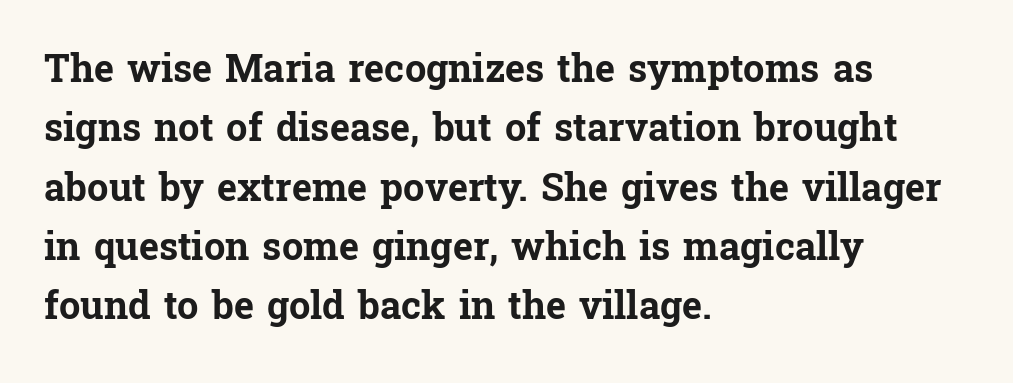
Q: Is the text bold? A: Yes.
Q: Is the text italic (slanted)? A: No, it is upright.
Q: Is the typeface a serif or a sans-serif typeface? A: Serif.
Q: Is the text underlined? A: No.
Q: How is the paragraph aligned? A: Left-aligned.
Q: Is the spacing between letters normal or unusually wide? A: Normal.
Q: Is the spacing between lines tight, normal or loose? A: Normal.
Q: Width (condensed, normal, or wide)? A: Normal.
Q: Stroke contrast? A: Low.
Q: x-height? A: Medium.
Q: Monospaced? A: No.
